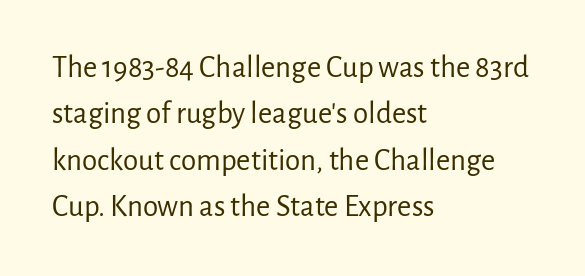
Characters remain perfectly vertical along every line. Default kerning and tracking; the words read as compact shapes. Vertically, the passage feels balanced, rows spaced as you'd expect. This sample uses a sans-serif face.
